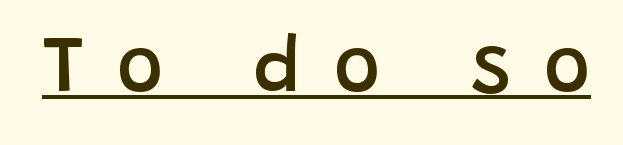
{"serif": "no", "italic": "no", "bold": "semi", "weight": "semibold", "width": "normal", "stroke_contrast": "low", "x_height": "large", "monospaced": "no", "underline": "yes", "letter_spacing": "wide", "letter_spacing_em": 0.42, "glyph_px": 79}
